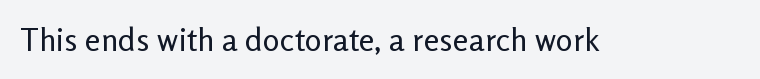
{"serif": "no", "italic": "no", "bold": "no", "weight": "regular", "width": "normal", "stroke_contrast": "low", "x_height": "medium", "monospaced": "no", "underline": "no", "letter_spacing": "normal", "letter_spacing_em": 0.0, "glyph_px": 32}
